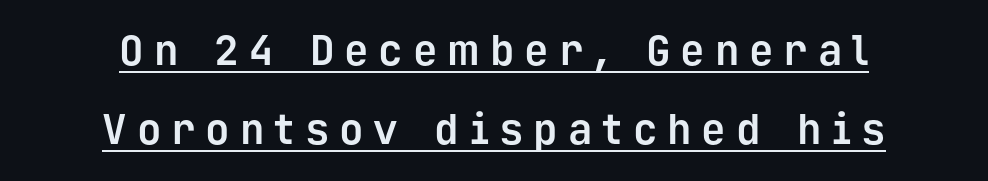
The face used here is monospaced, like something from a code editor. Inter-character spacing is expanded well beyond the font's built-in metrics. Note: no serifs on the glyphs. The letters stand straight up with perfectly vertical stems. How would I describe the line gaps? Wide and relaxed.
